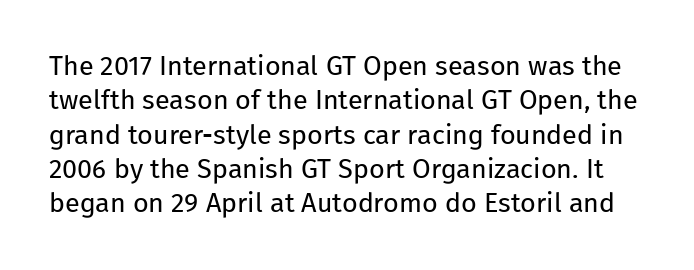
The image shows 27 px text type, upright; set normal line spacing (1.27x), normal letter spacing, not underlined.
